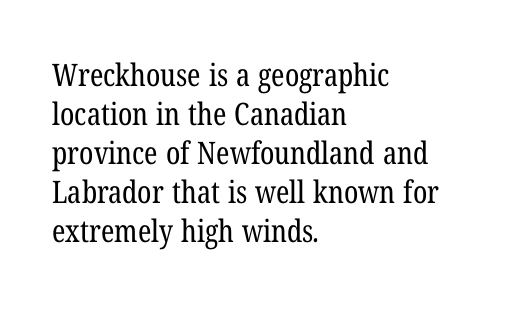
The image shows 31 px regular-weight, condensed serif type; set left-aligned, normal line spacing (1.26x), normal letter spacing, not underlined; low stroke contrast and a medium x-height.
